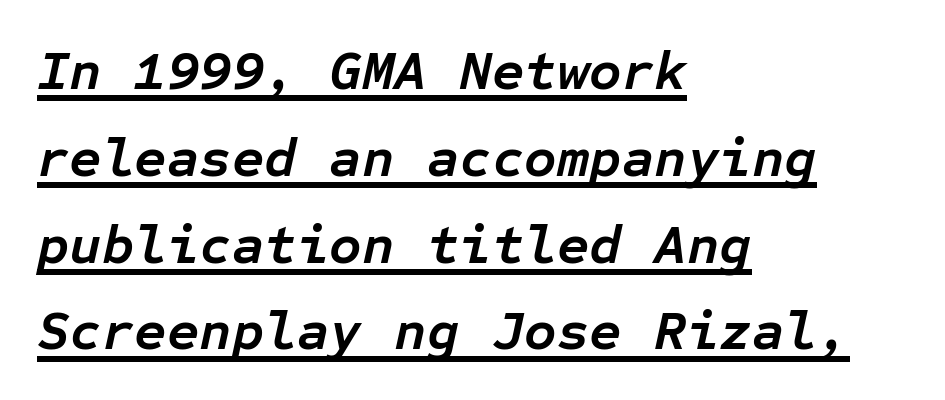
The string is rendered with underlining switched on. Its strokes are broad and dark, the hallmark of bold type. There is no visible air inserted between adjacent glyphs. The text carries the slant typical of an italic or oblique font.
